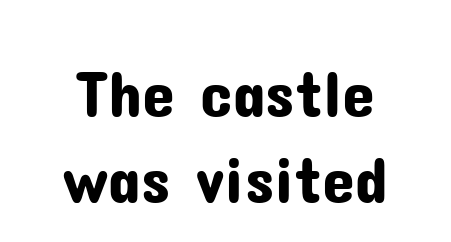
{"serif": "no", "italic": "no", "width": "normal", "stroke_contrast": "low", "x_height": "medium", "monospaced": "no", "underline": "no", "line_spacing": "normal", "line_spacing_ratio": 1.3, "letter_spacing": "normal", "letter_spacing_em": 0.0, "glyph_px": 66}
